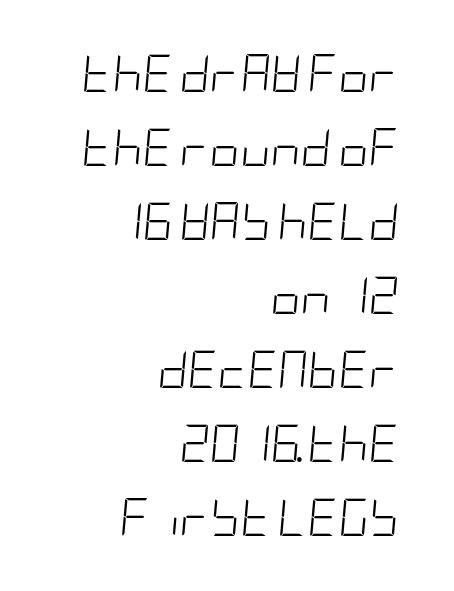
Each line ends at the same right margin while the left side varies. Airy leading. Style check: oblique. Weight: in the light-to-regular range.
